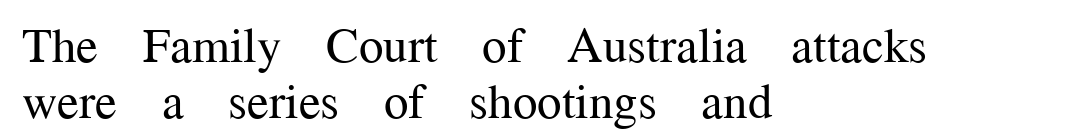
Q: Is the text bold? A: No.
Q: Is the text italic (slanted)? A: No, it is upright.
Q: Is the typeface a serif or a sans-serif typeface? A: Serif.
Q: Is the text underlined? A: No.
Q: How is the paragraph aligned? A: Left-aligned.
Q: Is the spacing between letters normal or unusually wide? A: Normal.
Q: Is the spacing between lines tight, normal or loose? A: Tight.
Q: Width (condensed, normal, or wide)? A: Normal.
Q: Stroke contrast? A: Medium.
Q: x-height? A: Medium.
Q: Monospaced? A: No.
